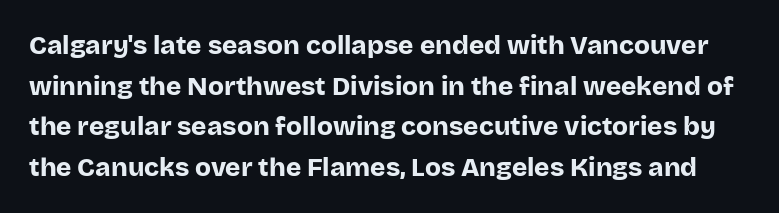
{"italic": "no", "bold": "yes", "underline": "no", "line_spacing": "normal", "line_spacing_ratio": 1.56, "letter_spacing": "normal", "letter_spacing_em": 0.0, "glyph_px": 26}
